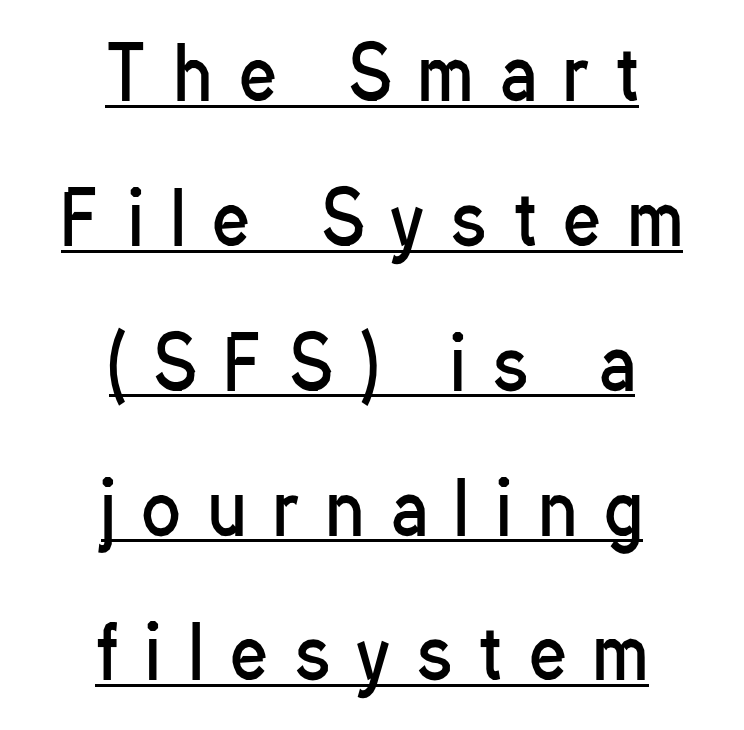
Do the characters align in a grid? No, the font is proportional. Compared with undecorated copy, this sample adds a rule below the words. Counters stay open thanks to moderate or lighter strokes. A typesetter would label this face a sans.
